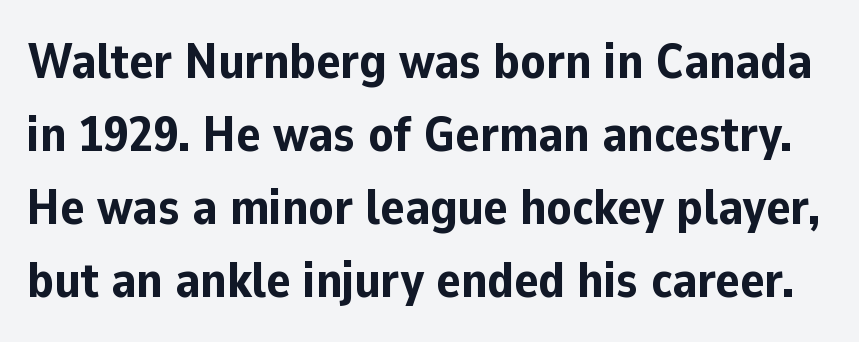
Q: Is the text bold? A: Yes.
Q: Is the text italic (slanted)? A: No, it is upright.
Q: Is the typeface a serif or a sans-serif typeface? A: Sans-serif.
Q: Is the text underlined? A: No.
Q: Is the spacing between letters normal or unusually wide? A: Normal.
Q: Is the spacing between lines tight, normal or loose? A: Normal.
Q: Width (condensed, normal, or wide)? A: Normal.
Q: Stroke contrast? A: Low.
Q: x-height? A: Medium.
Q: Monospaced? A: No.
